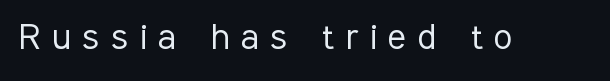
The image shows 42 px light, condensed sans-serif type, upright; set unusually wide letter spacing (+0.28 em), not underlined; low stroke contrast and a medium x-height.
